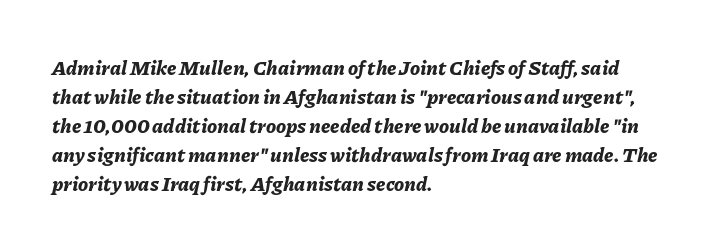
Q: Is the text bold? A: Yes.
Q: Is the text italic (slanted)? A: Yes, it leans right by about 11 degrees.
Q: Is the text underlined? A: No.
Q: How is the paragraph aligned? A: Left-aligned.
Q: Is the spacing between letters normal or unusually wide? A: Normal.
Q: Is the spacing between lines tight, normal or loose? A: Normal.
